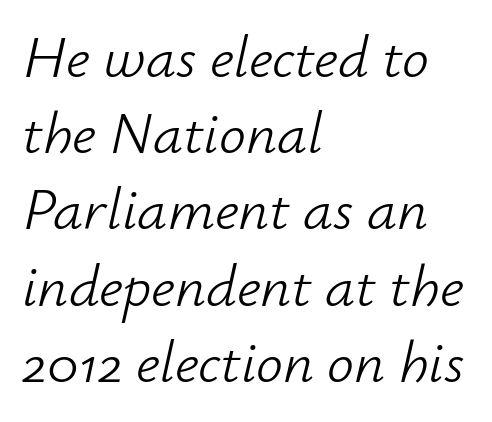
The image shows 60 px light type, italic (leaning right); set left-aligned, normal line spacing (1.27x), normal letter spacing, not underlined; low stroke contrast and a small x-height.
